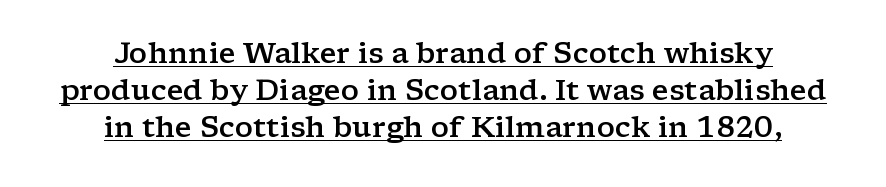
Q: Is the text bold? A: Semi-bold.
Q: Is the text italic (slanted)? A: No, it is upright.
Q: Is the typeface a serif or a sans-serif typeface? A: Serif.
Q: Is the text underlined? A: Yes.
Q: How is the paragraph aligned? A: Centered.
Q: Is the spacing between letters normal or unusually wide? A: Normal.
Q: Is the spacing between lines tight, normal or loose? A: Normal.
Q: Width (condensed, normal, or wide)? A: Wide.
Q: Stroke contrast? A: Low.
Q: x-height? A: Medium.
Q: Monospaced? A: No.
